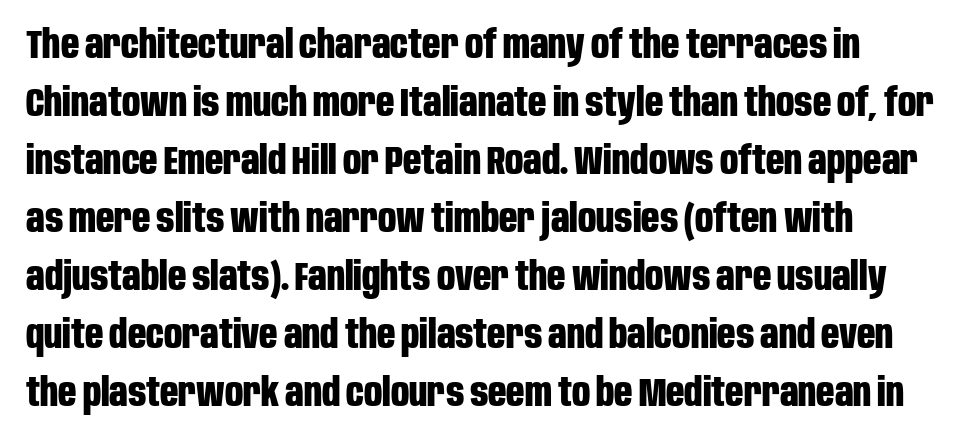
Check the space under the baseline: it is left empty. Do the characters align in a grid? No, the font is proportional. Are there feet on the stems? There aren't — it's a sans. Italic: no, the glyphs are upright roman. Look at the tracking — it's just the regular setting, nothing added. Strokes here are thick enough to call this a true bold.
